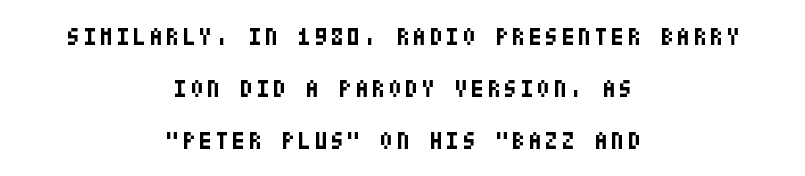
The image shows 24 px bold type, upright; set centered, loose line spacing (2.16x), not underlined.
